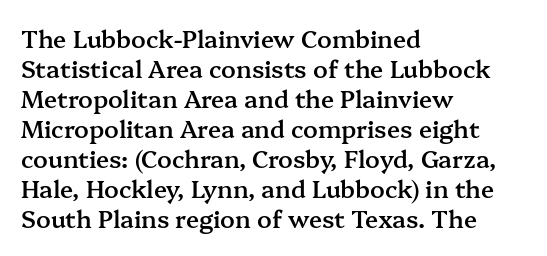
Unmarked baselines from the first word to the last. The leading is moderate, giving the passage an even texture. A bit beefed up — I'd call it semibold rather than bold. Horizontal alignment here is leftward, the default for most running prose. Style check: upright. Honestly, the letter spacing is just normal — you wouldn't notice it.
